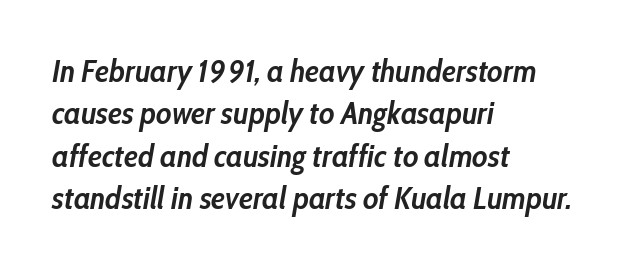
Is the type bold? Yes — the strokes are clearly thick and heavy. Honestly, the letter spacing is just normal — you wouldn't notice it. When letters slant like this, we call the style italic. Alignment: flush left. Varying glyph widths throughout — classic text-font behaviour. What's the leading like? Ordinary, nothing unusual.
